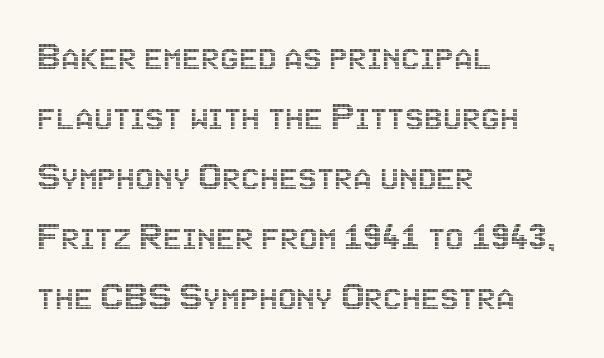
Q: Is the text italic (slanted)? A: No, it is upright.
Q: Is the text underlined? A: No.
Q: How is the paragraph aligned? A: Left-aligned.
Q: Is the spacing between letters normal or unusually wide? A: Normal.
Q: Is the spacing between lines tight, normal or loose? A: Normal.
Q: Width (condensed, normal, or wide)? A: Condensed.
Q: x-height? A: Large.
Q: Monospaced? A: No.
